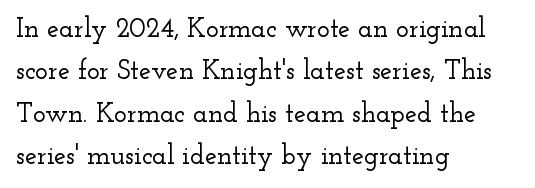
Successive baselines arrive at the customary interval. Tall strokes in this sample are plumb rather than angled. Where is the straight margin? On the left. Lines of text with bare space underneath. Each word holds together tightly as a unit, with standard inter-letter gaps.
